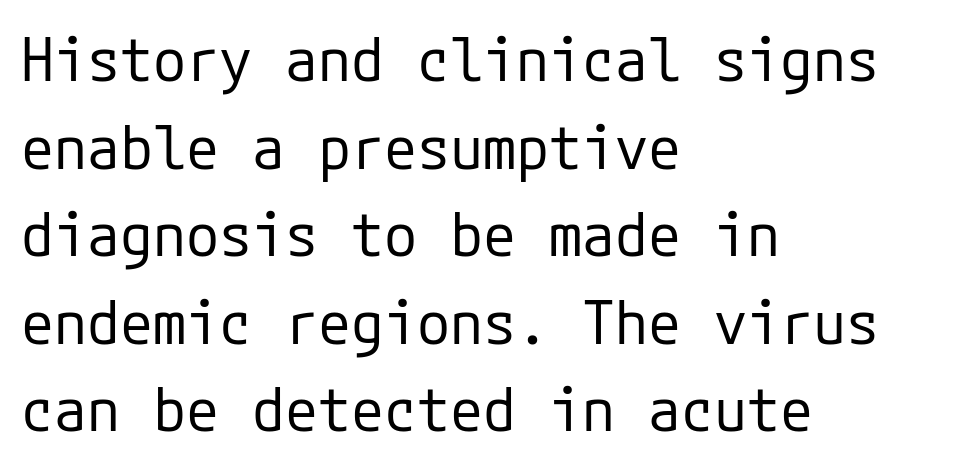
{"serif": "no", "italic": "no", "bold": "no", "weight": "regular", "width": "normal", "stroke_contrast": "low", "x_height": "medium", "underline": "no", "align": "left", "line_spacing": "normal", "line_spacing_ratio": 1.46, "letter_spacing": "normal", "letter_spacing_em": 0.0, "glyph_px": 60}
